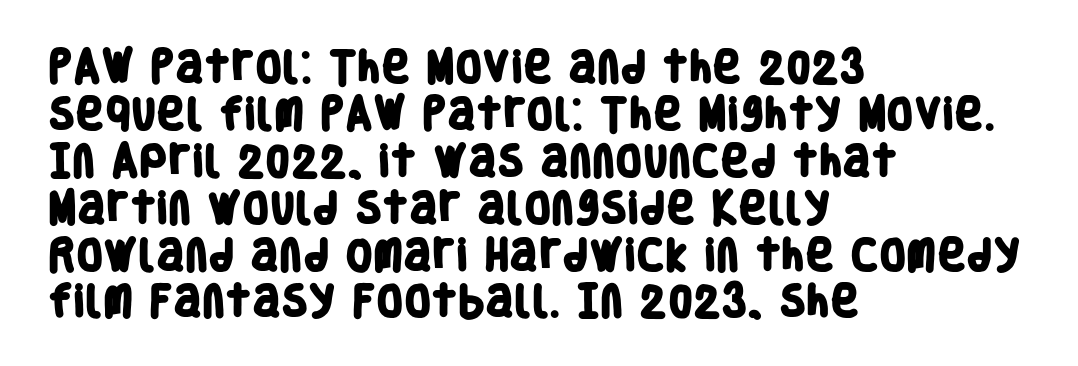
{"serif": "no", "bold": "yes", "weight": "heavy", "width": "condensed", "stroke_contrast": "low", "x_height": "large", "monospaced": "no", "underline": "no", "align": "left", "line_spacing": "normal", "line_spacing_ratio": 1.34, "letter_spacing": "normal", "letter_spacing_em": 0.0, "glyph_px": 35}
